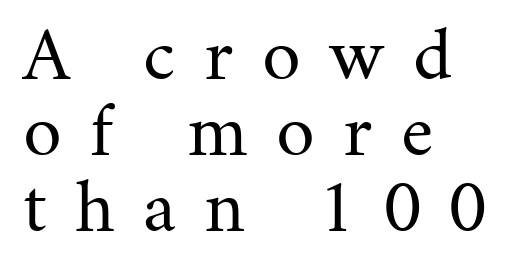
Q: Is the text bold? A: No.
Q: Is the text italic (slanted)? A: No, it is upright.
Q: Is the typeface a serif or a sans-serif typeface? A: Serif.
Q: Is the text underlined? A: No.
Q: How is the paragraph aligned? A: Left-aligned.
Q: Is the spacing between letters normal or unusually wide? A: Unusually wide.
Q: Is the spacing between lines tight, normal or loose? A: Tight.
Q: Width (condensed, normal, or wide)? A: Normal.
Q: Stroke contrast? A: Medium.
Q: x-height? A: Medium.
Q: Monospaced? A: No.
